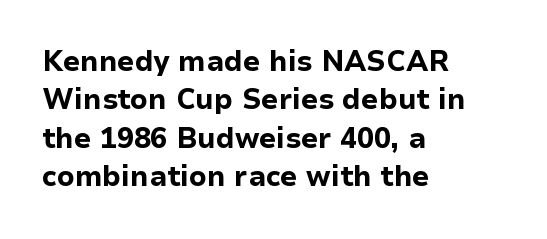
The image shows 28 px bold sans-serif type, upright; set left-aligned, normal line spacing (1.37x), normal letter spacing, not underlined; low stroke contrast and a medium x-height.
